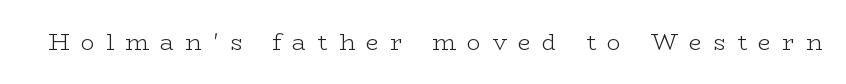
Q: Is the text bold? A: No.
Q: Is the text italic (slanted)? A: No, it is upright.
Q: Is the text underlined? A: No.
Q: Is the spacing between letters normal or unusually wide? A: Unusually wide.
